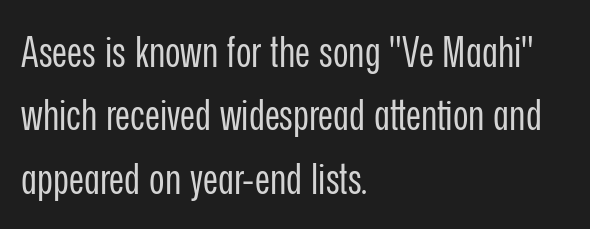
Q: Is the text bold? A: No.
Q: Is the text italic (slanted)? A: No, it is upright.
Q: Is the typeface a serif or a sans-serif typeface? A: Sans-serif.
Q: Is the text underlined? A: No.
Q: How is the paragraph aligned? A: Left-aligned.
Q: Is the spacing between letters normal or unusually wide? A: Normal.
Q: Is the spacing between lines tight, normal or loose? A: Normal.
Q: Width (condensed, normal, or wide)? A: Condensed.
Q: Stroke contrast? A: Low.
Q: x-height? A: Medium.
Q: Monospaced? A: No.
